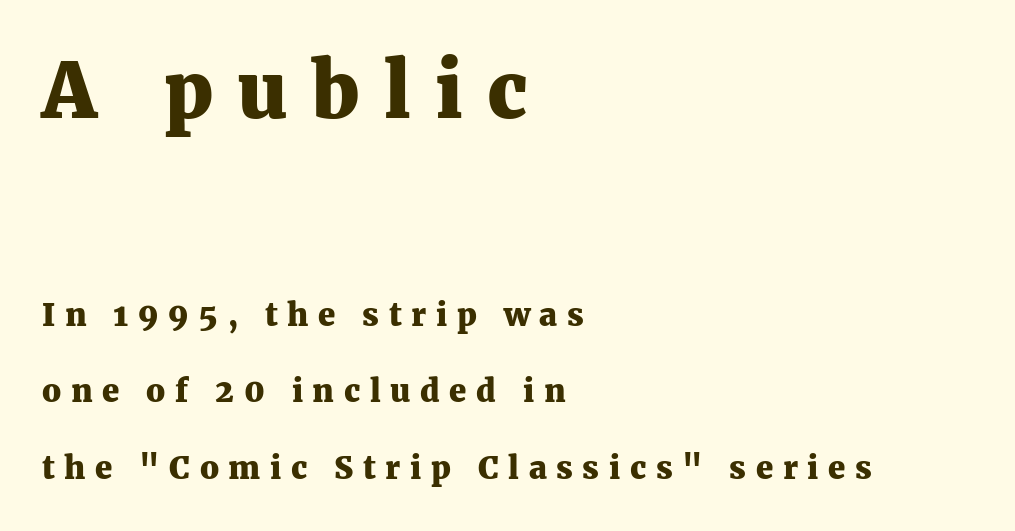
The line-height multiplier appears high, well above default. Posture: vertical. Substantial extra tracking has been applied to these lines. Between these two stacked blocks, the higher one wins on size. Horizontally, the lines are justified to the leading edge only.
